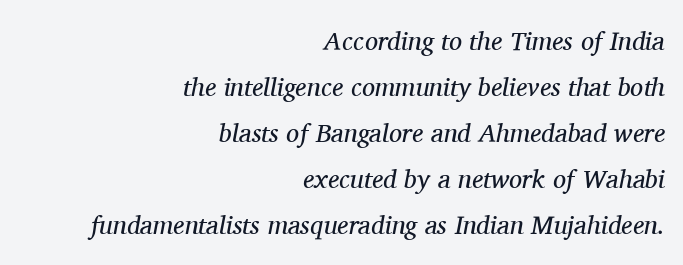
{"italic": "yes", "lean": "right", "slant_degrees": 11, "bold": "no", "underline": "no", "align": "right", "line_spacing_ratio": 1.77, "letter_spacing": "normal", "letter_spacing_em": 0.0, "glyph_px": 26}
